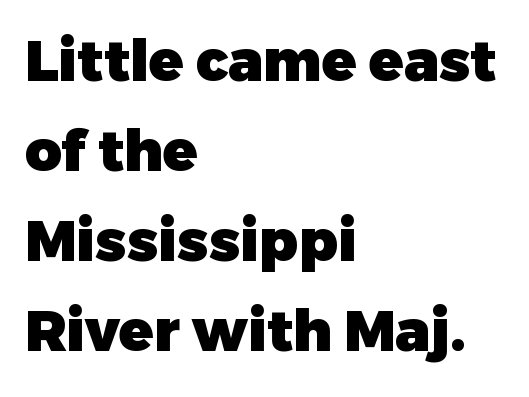
The image shows 57 px heavy sans-serif type, upright; set left-aligned, normal line spacing (1.58x), normal letter spacing, not underlined; low stroke contrast and a medium x-height.
